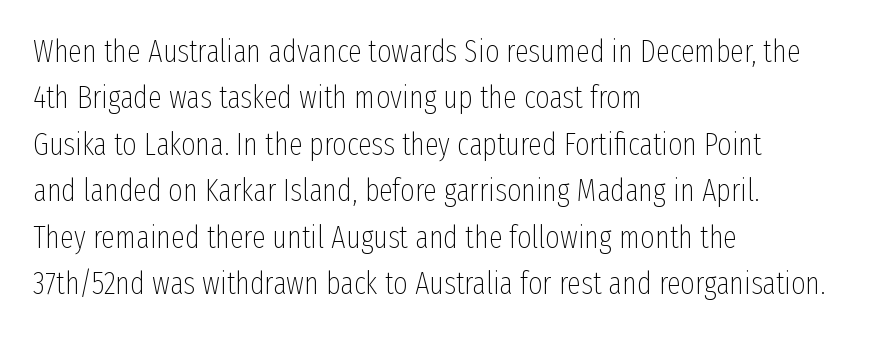
{"serif": "no", "italic": "no", "bold": "no", "weight": "thin", "width": "condensed", "stroke_contrast": "low", "x_height": "medium", "monospaced": "no", "underline": "no", "align": "left", "line_spacing": "normal", "line_spacing_ratio": 1.5, "letter_spacing": "normal", "letter_spacing_em": 0.0, "glyph_px": 31}
